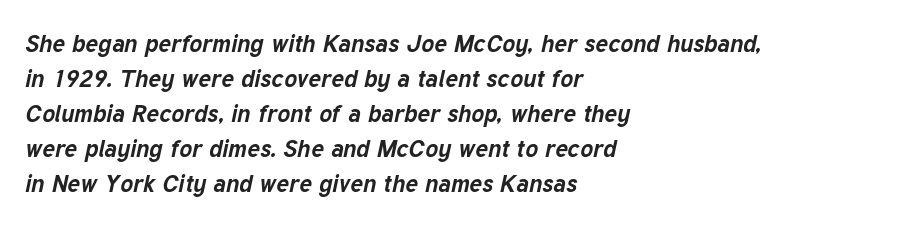
{"italic": "yes", "lean": "right", "slant_degrees": 12, "bold": "yes", "underline": "no", "align": "left", "line_spacing": "normal", "line_spacing_ratio": 1.46, "letter_spacing": "normal", "letter_spacing_em": 0.0, "glyph_px": 24}
